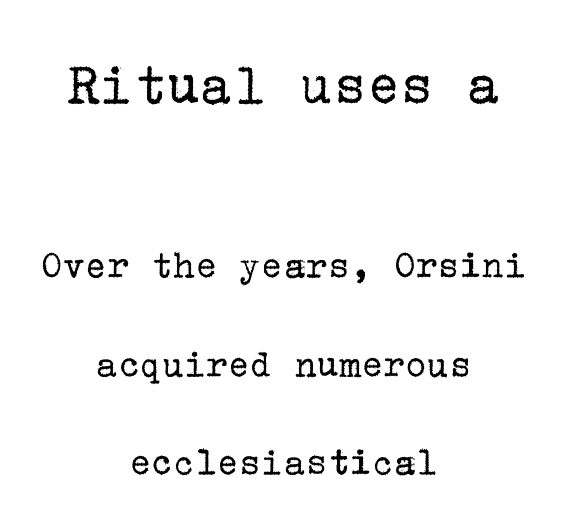
Q: Is the text bold? A: No.
Q: Is the text italic (slanted)? A: No, it is upright.
Q: Is the typeface a serif or a sans-serif typeface? A: Serif.
Q: Is the text underlined? A: No.
Q: How is the paragraph aligned? A: Centered.
Q: Is the spacing between letters normal or unusually wide? A: Normal.
Q: Is the spacing between lines tight, normal or loose? A: Loose.
Q: Which block of text is set in a larger size, the first (top) or the second (bottom)? A: The first (top) one.
Q: Width (condensed, normal, or wide)? A: Normal.
Q: Stroke contrast? A: Low.
Q: x-height? A: Medium.
